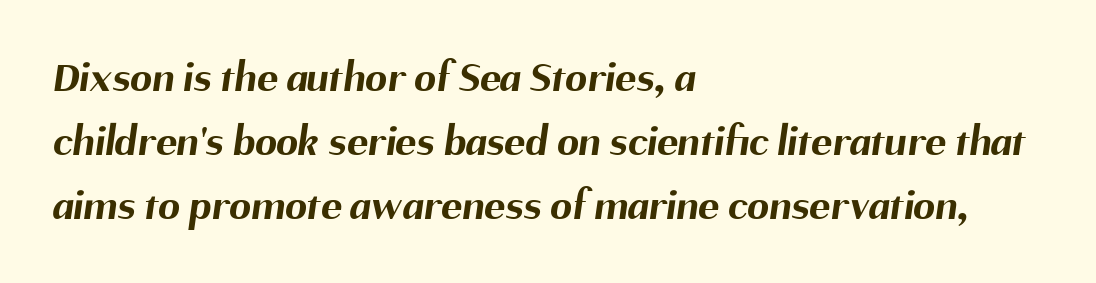
{"serif": "no", "bold": "yes", "weight": "bold", "width": "normal", "stroke_contrast": "medium", "x_height": "medium", "monospaced": "no", "underline": "no", "align": "left", "line_spacing": "normal", "line_spacing_ratio": 1.45, "letter_spacing": "normal", "letter_spacing_em": 0.0, "glyph_px": 44}
